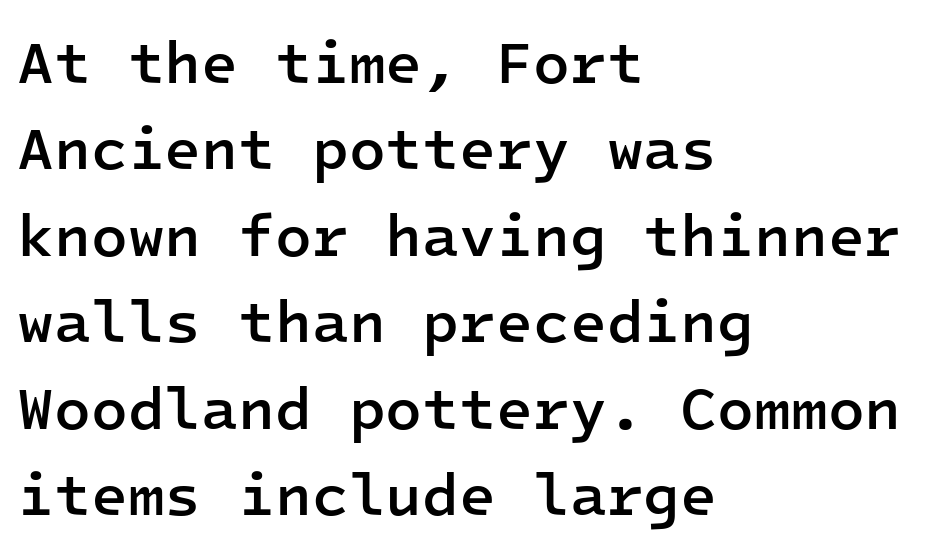
Q: Is the text bold? A: Semi-bold.
Q: Is the text italic (slanted)? A: No, it is upright.
Q: Is the typeface a serif or a sans-serif typeface? A: Sans-serif.
Q: Is the text underlined? A: No.
Q: How is the paragraph aligned? A: Left-aligned.
Q: Is the spacing between letters normal or unusually wide? A: Normal.
Q: Is the spacing between lines tight, normal or loose? A: Normal.
Q: Width (condensed, normal, or wide)? A: Normal.
Q: Stroke contrast? A: Low.
Q: x-height? A: Medium.
Q: Monospaced? A: Yes.
